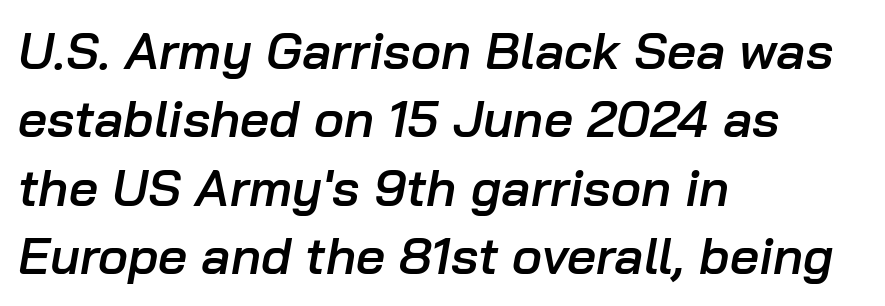
Alignment: flush left. Anything drawn beneath the words? Only blank space. Its strokes are somewhat broadened, the hallmark of semibold type. The letters sit at their default tracking, neither squeezed nor spread. If you measured baseline to baseline, you'd find a middling distance.
